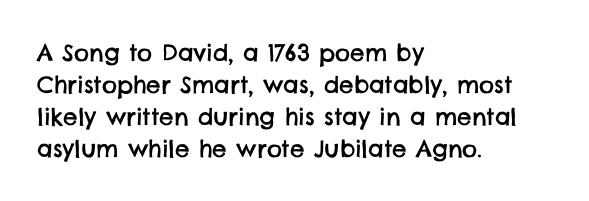
{"underline": "no", "align": "left", "line_spacing": "normal", "line_spacing_ratio": 1.39, "letter_spacing": "normal", "letter_spacing_em": 0.0, "glyph_px": 23}
